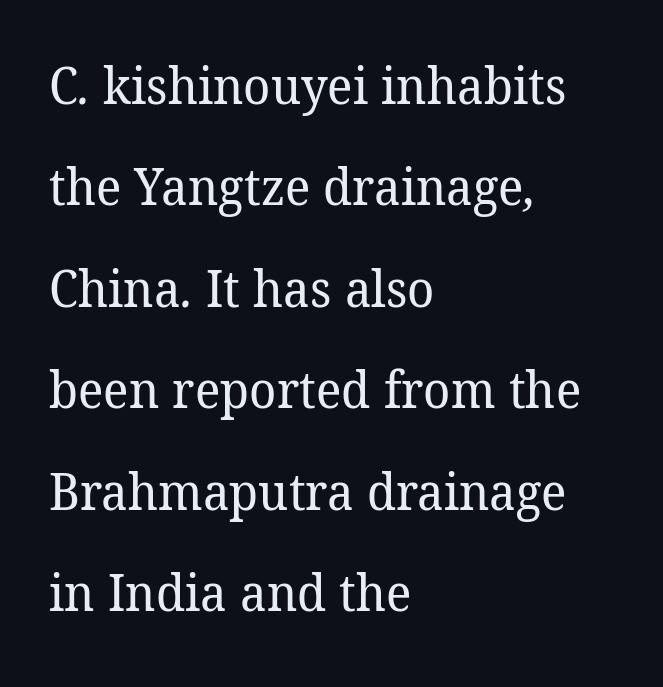
Q: Is the text bold? A: No.
Q: Is the typeface a serif or a sans-serif typeface? A: Serif.
Q: Is the text underlined? A: No.
Q: How is the paragraph aligned? A: Left-aligned.
Q: Is the spacing between letters normal or unusually wide? A: Normal.
Q: Is the spacing between lines tight, normal or loose? A: Loose.
Q: Width (condensed, normal, or wide)? A: Normal.
Q: Stroke contrast? A: Low.
Q: x-height? A: Medium.
Q: Monospaced? A: No.
